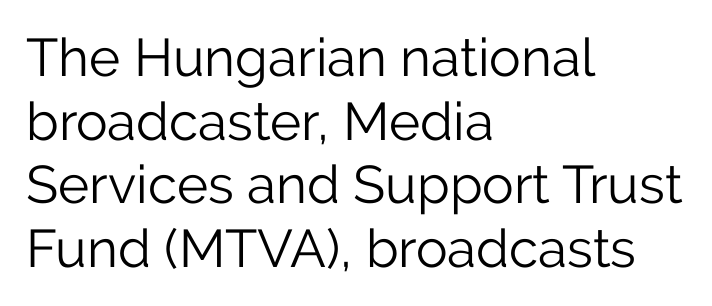
Q: Is the text bold? A: No.
Q: Is the text italic (slanted)? A: No, it is upright.
Q: Is the typeface a serif or a sans-serif typeface? A: Sans-serif.
Q: Is the text underlined? A: No.
Q: How is the paragraph aligned? A: Left-aligned.
Q: Is the spacing between letters normal or unusually wide? A: Normal.
Q: Width (condensed, normal, or wide)? A: Normal.
Q: Stroke contrast? A: Low.
Q: x-height? A: Medium.
Q: Monospaced? A: No.
